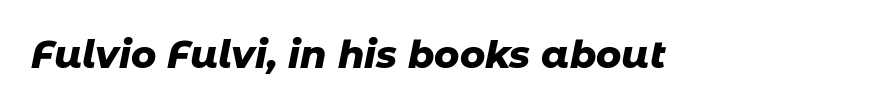
The image shows 38 px heavy type, italic (leaning right); set normal letter spacing, not underlined; low stroke contrast and a medium x-height.
